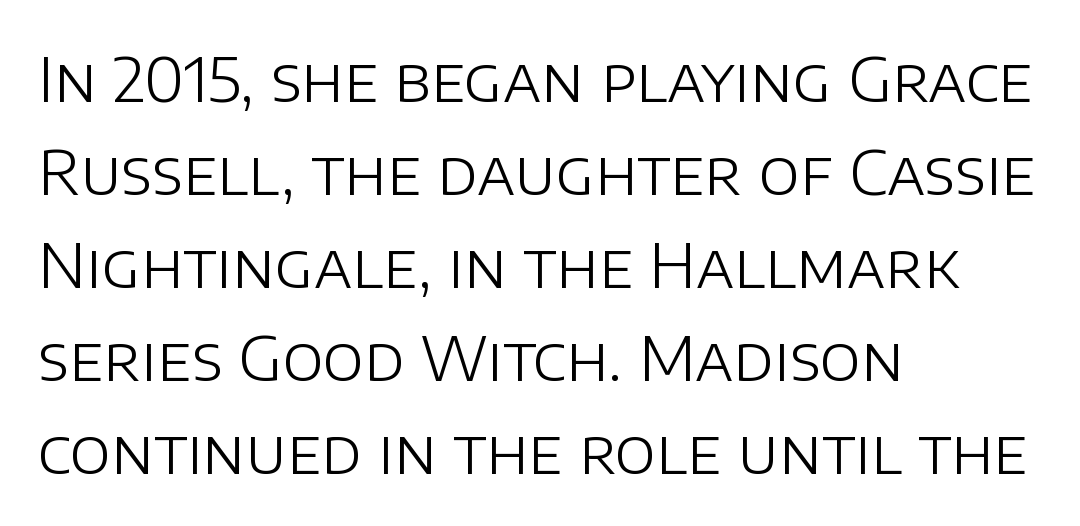
Horizontally, the lines are justified to the leading edge only. Observe the absence of serifs on each vertical stroke in this sample. The letters stand straight up with perfectly vertical stems. The passage shown has conventional tracking throughout.
